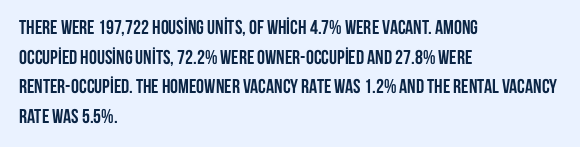
The rendering uses a bold face; every stroke is thick and dark. Compared with a centered layout, this one pins lines to the left instead. Underline: absent. In terms of letterspacing, this is plain default setting. Italic: no, the glyphs are upright roman. How would I describe the line gaps? Plain and ordinary.
